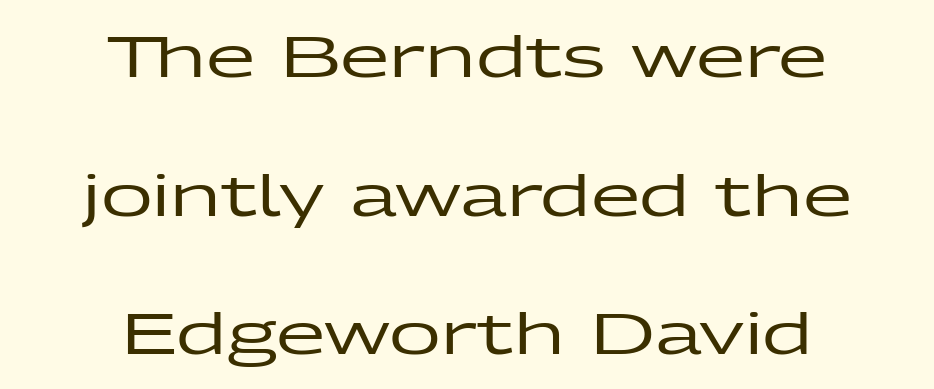
The image shows 57 px wide sans-serif type, upright; set centered, loose line spacing (2.43x), normal letter spacing, not underlined; low stroke contrast and a medium x-height.
